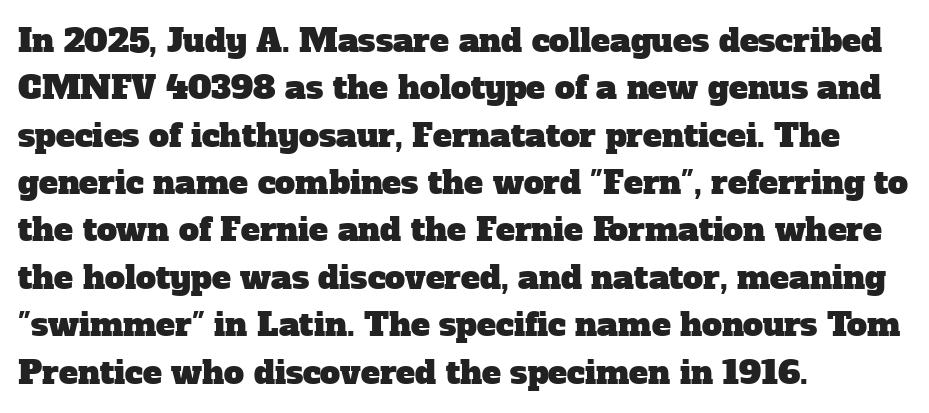
Q: Is the typeface a serif or a sans-serif typeface? A: Serif.
Q: Is the text underlined? A: No.
Q: How is the paragraph aligned? A: Left-aligned.
Q: Is the spacing between letters normal or unusually wide? A: Normal.
Q: Is the spacing between lines tight, normal or loose? A: Normal.
Q: Width (condensed, normal, or wide)? A: Normal.
Q: Stroke contrast? A: Low.
Q: x-height? A: Medium.
Q: Monospaced? A: No.
